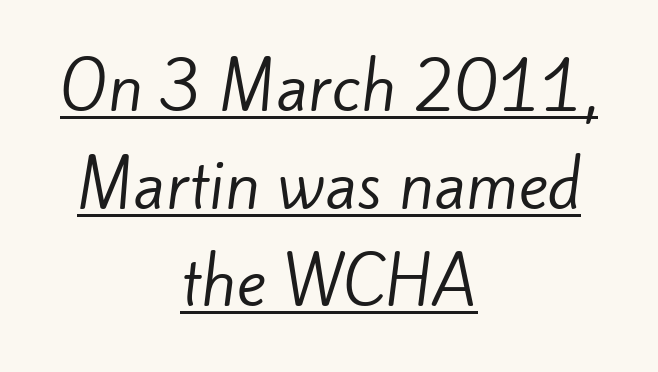
{"serif": "no", "bold": "no", "weight": "regular", "width": "normal", "stroke_contrast": "low", "x_height": "small", "monospaced": "no", "underline": "yes", "align": "center", "line_spacing": "normal", "line_spacing_ratio": 1.55, "letter_spacing": "normal", "letter_spacing_em": 0.0, "glyph_px": 63}
